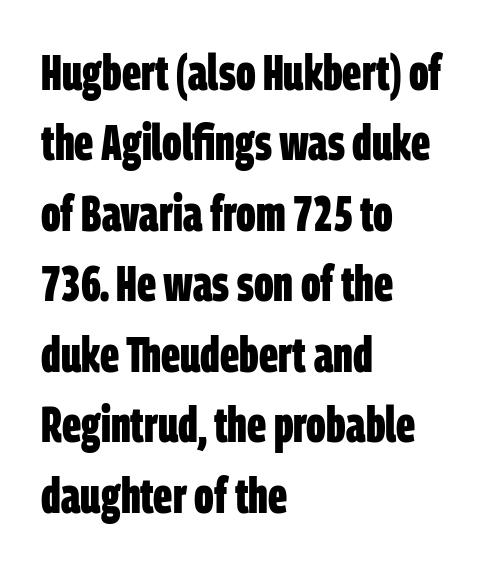
The image shows 50 px bold, condensed sans-serif type; set left-aligned, normal line spacing (1.41x), normal letter spacing, not underlined; low stroke contrast and a large x-height.
